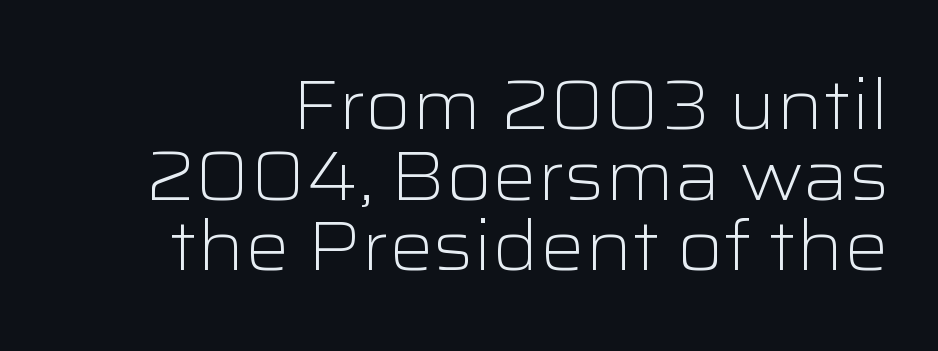
The image shows 70 px light, wide sans-serif type, upright; set tight line spacing (1.01x), normal letter spacing, not underlined; low stroke contrast and a medium x-height.
